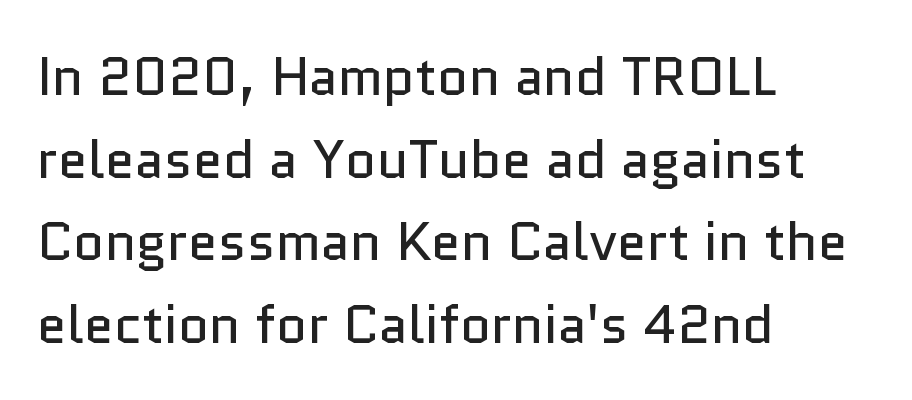
{"serif": "no", "italic": "no", "bold": "no", "weight": "regular", "width": "normal", "stroke_contrast": "low", "x_height": "medium", "monospaced": "no", "underline": "no", "align": "left", "line_spacing": "normal", "line_spacing_ratio": 1.53, "letter_spacing": "normal", "letter_spacing_em": 0.0, "glyph_px": 54}
